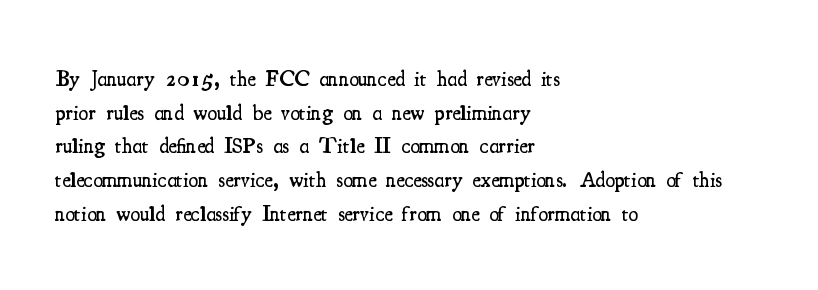
Every character sits straight up, as roman type does. Does extra space separate the letters? No, they use regular spacing. A somewhat darkened texture: the type is semibold rather than bold. A typesetter would call this leading conventional body-copy spacing.
